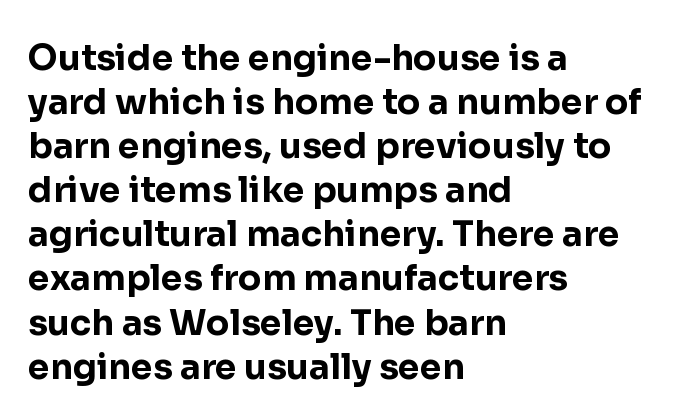
This sample uses plain, unmodified letter spacing. In terms of weight, the rendering is a true, heavy bold. Has an underline been added? It has not. Characters remain perfectly vertical along every line.
